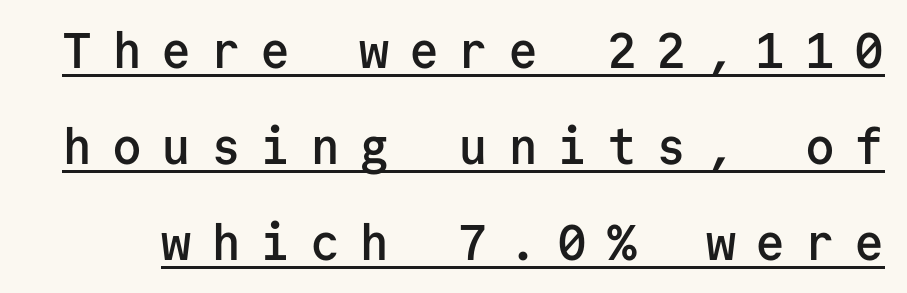
Q: Is the text bold? A: Semi-bold.
Q: Is the text italic (slanted)? A: No, it is upright.
Q: Is the typeface a serif or a sans-serif typeface? A: Sans-serif.
Q: Is the text underlined? A: Yes.
Q: Is the spacing between letters normal or unusually wide? A: Unusually wide.
Q: Is the spacing between lines tight, normal or loose? A: Loose.
Q: Width (condensed, normal, or wide)? A: Normal.
Q: Stroke contrast? A: Low.
Q: x-height? A: Medium.
Q: Monospaced? A: Yes.
